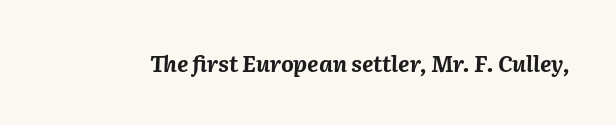
Q: Is the text bold? A: Yes.
Q: Is the text italic (slanted)? A: Yes, it leans right by about 2 degrees.
Q: Is the text underlined? A: No.
Q: Is the spacing between letters normal or unusually wide? A: Normal.
